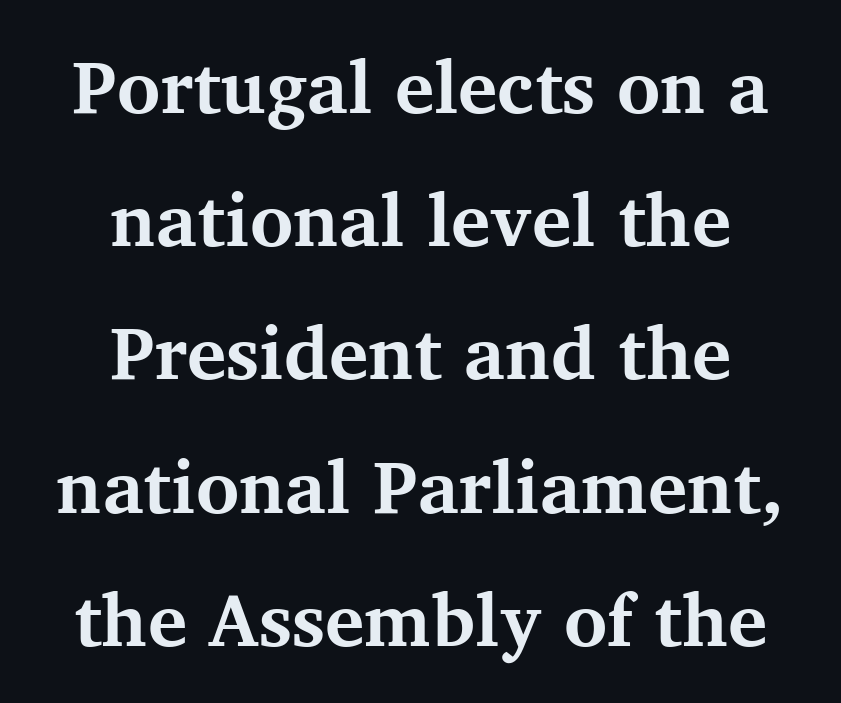
Q: Is the text bold? A: Yes.
Q: Is the text italic (slanted)? A: No, it is upright.
Q: Is the typeface a serif or a sans-serif typeface? A: Serif.
Q: Is the text underlined? A: No.
Q: How is the paragraph aligned? A: Centered.
Q: Is the spacing between letters normal or unusually wide? A: Normal.
Q: Width (condensed, normal, or wide)? A: Normal.
Q: Stroke contrast? A: Medium.
Q: x-height? A: Medium.
Q: Monospaced? A: No.
